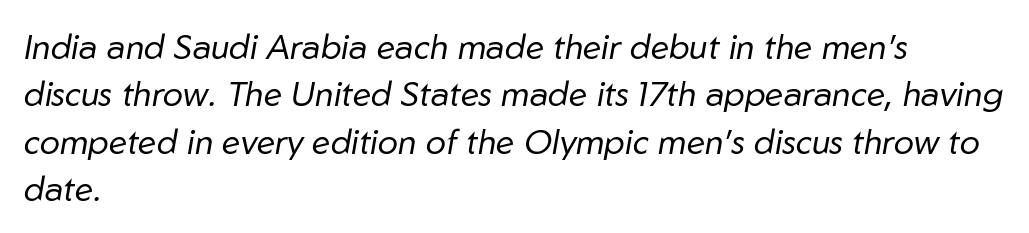
Q: Is the text bold? A: No.
Q: Is the text italic (slanted)? A: Yes, it leans right by about 10 degrees.
Q: Is the text underlined? A: No.
Q: How is the paragraph aligned? A: Left-aligned.
Q: Is the spacing between letters normal or unusually wide? A: Normal.
Q: Is the spacing between lines tight, normal or loose? A: Normal.
Q: Width (condensed, normal, or wide)? A: Normal.
Q: Stroke contrast? A: Low.
Q: x-height? A: Medium.
Q: Monospaced? A: No.
